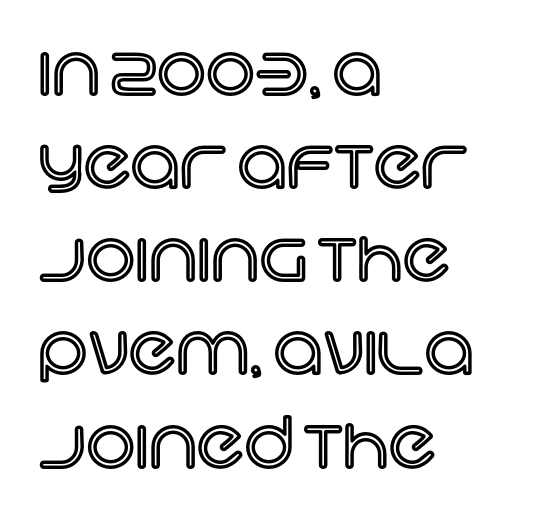
Q: Is the text italic (slanted)? A: No, it is upright.
Q: Is the text underlined? A: No.
Q: How is the paragraph aligned? A: Left-aligned.
Q: Is the spacing between letters normal or unusually wide? A: Normal.
Q: Is the spacing between lines tight, normal or loose? A: Normal.
Q: Width (condensed, normal, or wide)? A: Normal.
Q: x-height? A: Large.
Q: Monospaced? A: No.
